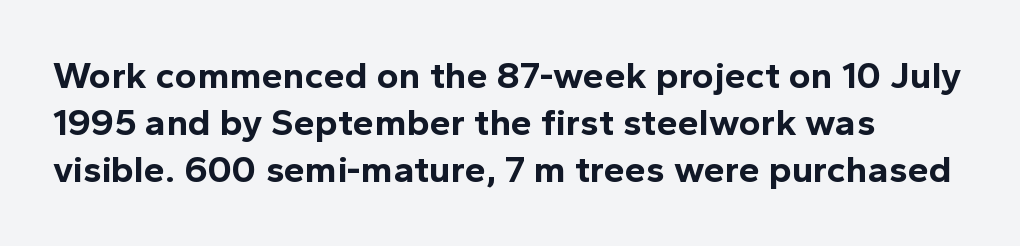
Q: Is the text bold? A: Yes.
Q: Is the text italic (slanted)? A: No, it is upright.
Q: Is the typeface a serif or a sans-serif typeface? A: Sans-serif.
Q: Is the text underlined? A: No.
Q: How is the paragraph aligned? A: Left-aligned.
Q: Is the spacing between letters normal or unusually wide? A: Normal.
Q: Width (condensed, normal, or wide)? A: Normal.
Q: x-height? A: Medium.
Q: Monospaced? A: No.
